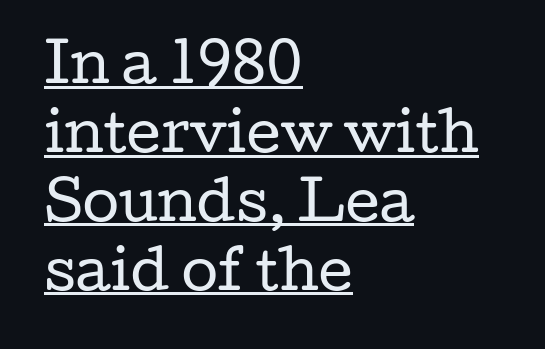
Q: Is the text bold? A: No.
Q: Is the text italic (slanted)? A: No, it is upright.
Q: Is the typeface a serif or a sans-serif typeface? A: Serif.
Q: Is the text underlined? A: Yes.
Q: How is the paragraph aligned? A: Left-aligned.
Q: Is the spacing between letters normal or unusually wide? A: Normal.
Q: Is the spacing between lines tight, normal or loose? A: Normal.
Q: Width (condensed, normal, or wide)? A: Wide.
Q: Stroke contrast? A: Low.
Q: x-height? A: Medium.
Q: Monospaced? A: No.
